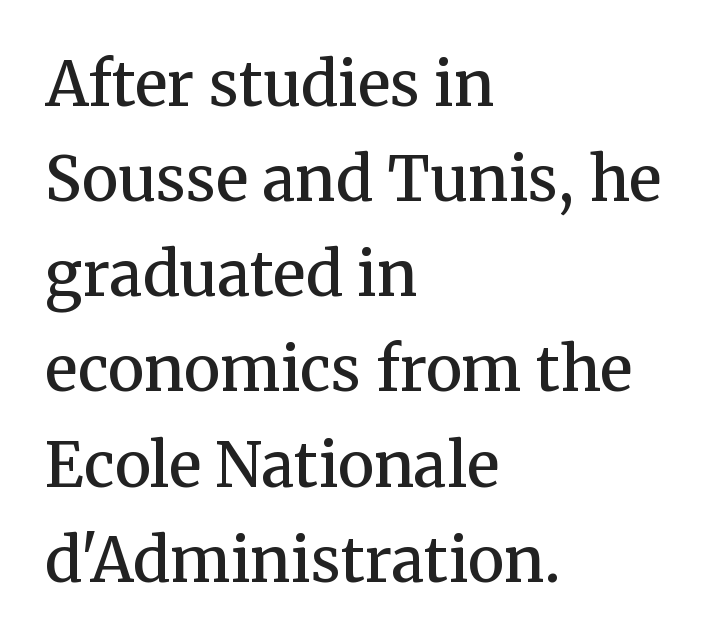
{"serif": "yes", "italic": "no", "bold": "semi", "weight": "semibold", "width": "normal", "stroke_contrast": "medium", "x_height": "medium", "monospaced": "no", "underline": "no", "align": "left", "line_spacing": "normal", "line_spacing_ratio": 1.56, "letter_spacing": "normal", "letter_spacing_em": 0.0, "glyph_px": 61}
